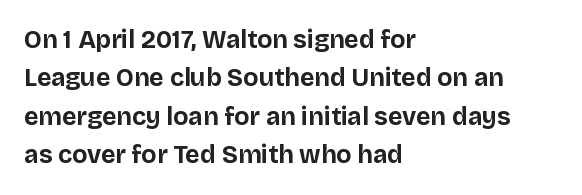
The image shows 25 px bold type, upright; set left-aligned, normal line spacing (1.54x), normal letter spacing, not underlined.
